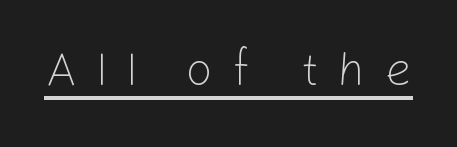
The image shows 48 px light sans-serif type, upright; set unusually wide letter spacing (+0.39 em), underlined; low stroke contrast and a medium x-height.
